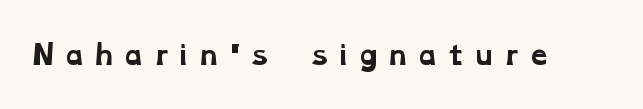
Q: Is the text bold? A: Yes.
Q: Is the text underlined? A: No.
Q: Is the spacing between letters normal or unusually wide? A: Unusually wide.
